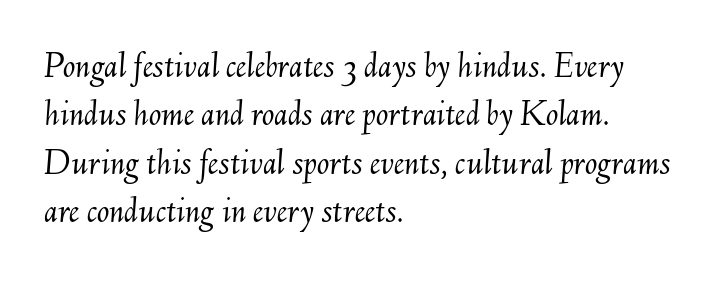
{"italic": "yes", "lean": "right", "slant_degrees": 6, "bold": "no", "weight": "light", "width": "normal", "stroke_contrast": "medium", "x_height": "small", "monospaced": "no", "underline": "no", "align": "left", "line_spacing": "normal", "line_spacing_ratio": 1.31, "letter_spacing": "normal", "letter_spacing_em": 0.0, "glyph_px": 37}
